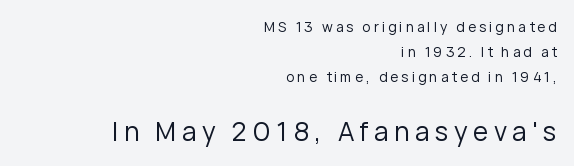
Q: Is the text bold? A: No.
Q: Is the text italic (slanted)? A: No, it is upright.
Q: Is the text underlined? A: No.
Q: How is the paragraph aligned? A: Right-aligned.
Q: Is the spacing between letters normal or unusually wide? A: Unusually wide.
Q: Which block of text is set in a larger size, the first (top) or the second (bottom)? A: The second (bottom) one.
